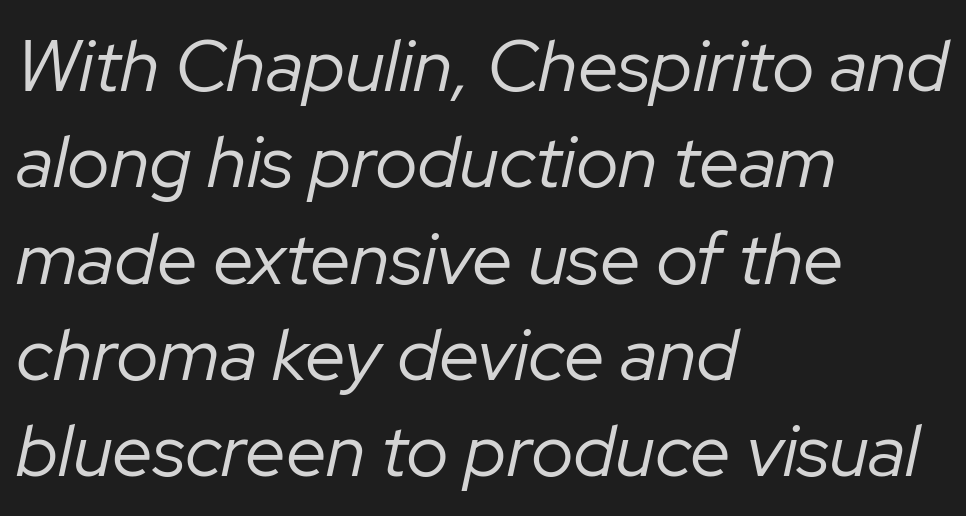
The image shows 73 px regular-weight type, italic (leaning right); set left-aligned, normal line spacing (1.32x), normal letter spacing, not underlined; low stroke contrast and a medium x-height.
